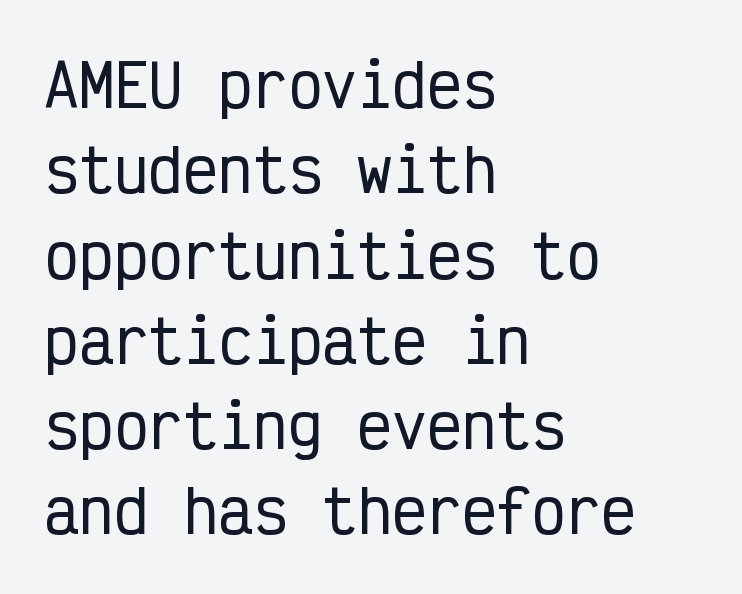
{"serif": "no", "italic": "no", "width": "condensed", "stroke_contrast": "low", "x_height": "medium", "monospaced": "yes", "underline": "no", "align": "left", "line_spacing": "normal", "line_spacing_ratio": 1.47, "letter_spacing": "normal", "letter_spacing_em": 0.0, "glyph_px": 58}
